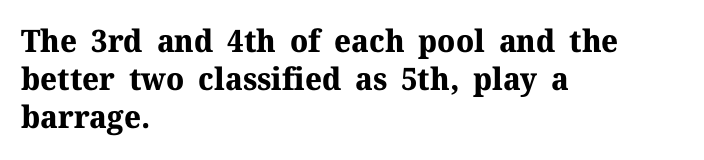
Q: Is the text bold? A: Yes.
Q: Is the text italic (slanted)? A: No, it is upright.
Q: Is the typeface a serif or a sans-serif typeface? A: Serif.
Q: Is the text underlined? A: No.
Q: How is the paragraph aligned? A: Left-aligned.
Q: Is the spacing between letters normal or unusually wide? A: Normal.
Q: Width (condensed, normal, or wide)? A: Normal.
Q: Stroke contrast? A: Medium.
Q: x-height? A: Medium.
Q: Monospaced? A: No.
